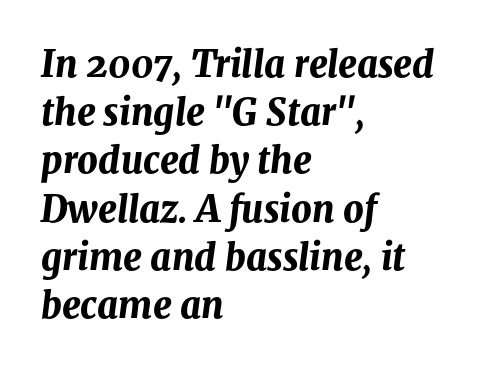
{"italic": "yes", "lean": "right", "slant_degrees": 8, "bold": "yes", "weight": "bold", "width": "normal", "stroke_contrast": "medium", "x_height": "medium", "monospaced": "no", "underline": "no", "align": "left", "line_spacing": "normal", "line_spacing_ratio": 1.34, "letter_spacing": "normal", "letter_spacing_em": 0.0, "glyph_px": 36}
